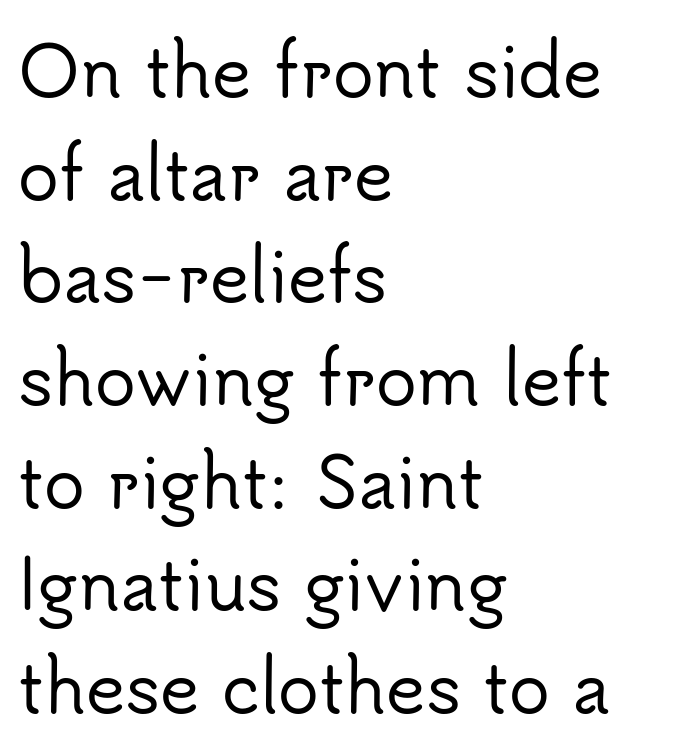
Q: Is the text italic (slanted)? A: No, it is upright.
Q: Is the typeface a serif or a sans-serif typeface? A: Sans-serif.
Q: Is the text underlined? A: No.
Q: How is the paragraph aligned? A: Left-aligned.
Q: Is the spacing between letters normal or unusually wide? A: Normal.
Q: Is the spacing between lines tight, normal or loose? A: Normal.
Q: Width (condensed, normal, or wide)? A: Normal.
Q: Stroke contrast? A: Low.
Q: x-height? A: Small.
Q: Monospaced? A: No.
